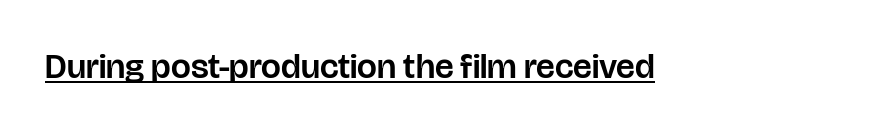
Q: Is the text italic (slanted)? A: No, it is upright.
Q: Is the typeface a serif or a sans-serif typeface? A: Sans-serif.
Q: Is the text underlined? A: Yes.
Q: Is the spacing between letters normal or unusually wide? A: Normal.
Q: Width (condensed, normal, or wide)? A: Normal.
Q: Stroke contrast? A: Low.
Q: x-height? A: Large.
Q: Monospaced? A: No.
